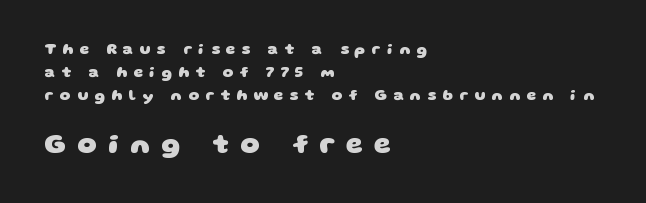
Students, this is bold: see how much ink each stroke carries. Larger block? The one below; the one above is distinctly smaller. The space beneath each line is pristine and unruled. Vertical spacing — default. Is the block centered? No — it sits flush against the left margin.
